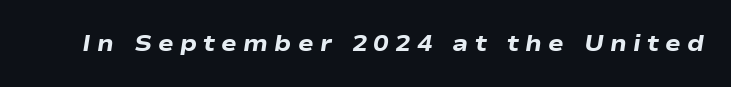
{"italic": "yes", "lean": "right", "slant_degrees": 9, "bold": "yes", "underline": "no", "letter_spacing": "wide", "letter_spacing_em": 0.27, "glyph_px": 23}
